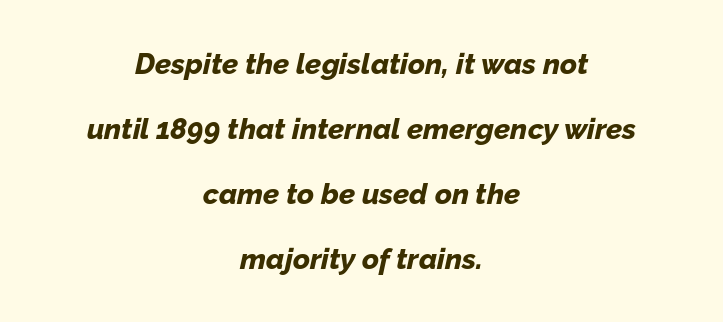
The image shows 29 px bold type, italic (leaning right); set centered, loose line spacing (2.24x), normal letter spacing, not underlined; low stroke contrast and a medium x-height.
